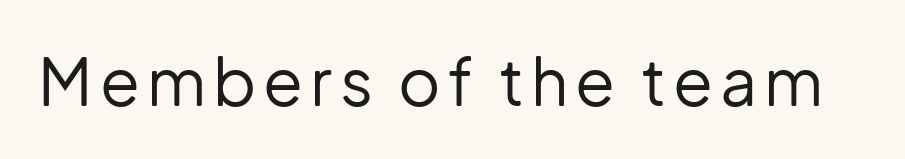
{"serif": "no", "italic": "no", "bold": "no", "weight": "regular", "width": "normal", "stroke_contrast": "low", "x_height": "medium", "monospaced": "no", "underline": "no", "glyph_px": 65}
